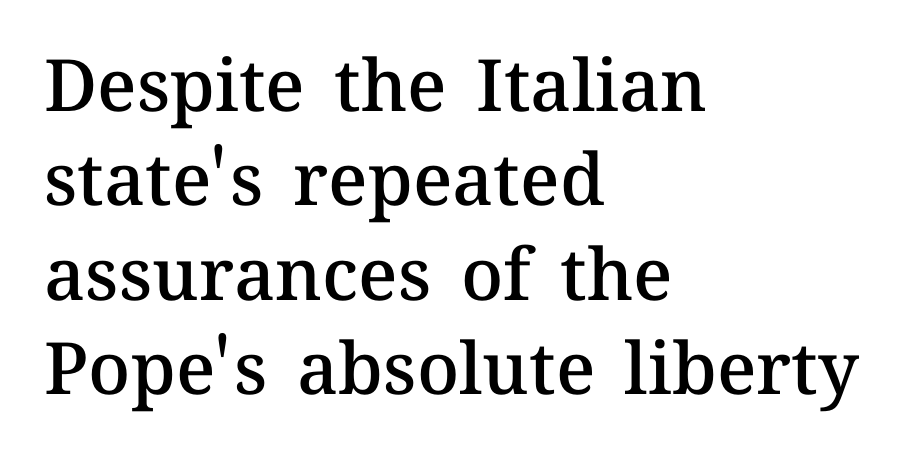
The sample has been set in demibold, a notch under bold. How would I describe the line gaps? Plain and ordinary. The letters stand straight up with perfectly vertical stems. Nobody touched the tracking dial on this one.
